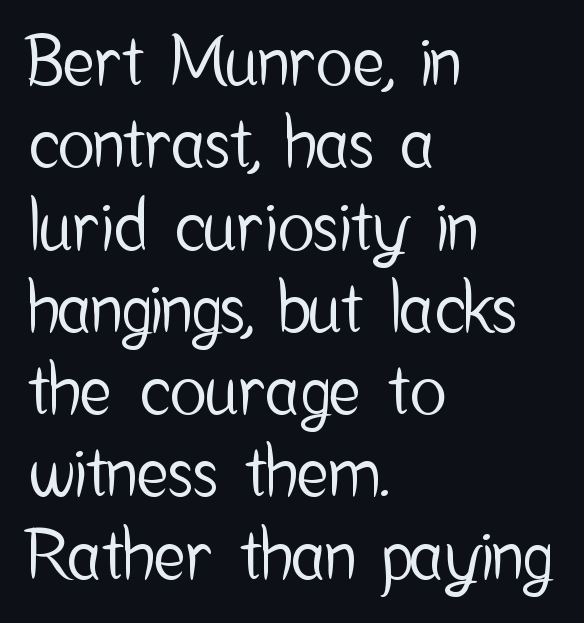
{"serif": "no", "italic": "no", "width": "condensed", "stroke_contrast": "low", "x_height": "medium", "monospaced": "no", "underline": "no", "align": "left", "line_spacing_ratio": 1.21, "letter_spacing": "normal", "letter_spacing_em": 0.0, "glyph_px": 68}
